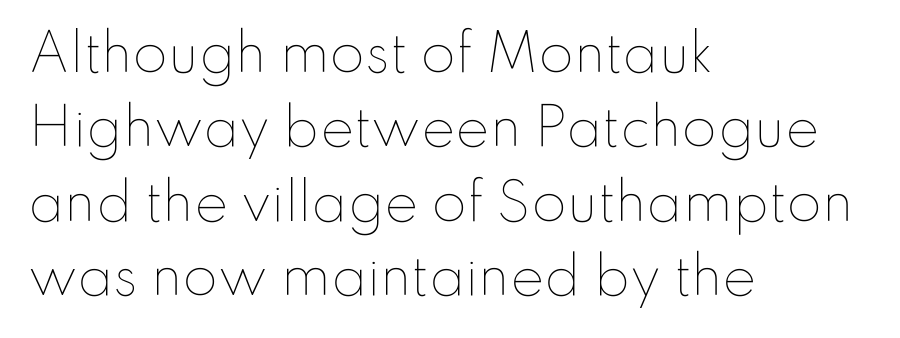
Q: Is the text bold? A: No.
Q: Is the text italic (slanted)? A: No, it is upright.
Q: Is the text underlined? A: No.
Q: How is the paragraph aligned? A: Left-aligned.
Q: Is the spacing between letters normal or unusually wide? A: Normal.
Q: Is the spacing between lines tight, normal or loose? A: Normal.
Q: Width (condensed, normal, or wide)? A: Normal.
Q: Stroke contrast? A: Low.
Q: x-height? A: Small.
Q: Monospaced? A: No.
